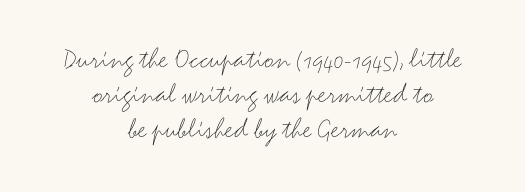
Q: Is the text bold? A: No.
Q: Is the text italic (slanted)? A: Yes.
Q: Is the typeface a serif or a sans-serif typeface? A: Sans-serif.
Q: Is the text underlined? A: No.
Q: How is the paragraph aligned? A: Centered.
Q: Is the spacing between letters normal or unusually wide? A: Normal.
Q: Width (condensed, normal, or wide)? A: Wide.
Q: Stroke contrast? A: Medium.
Q: x-height? A: Small.
Q: Monospaced? A: No.
